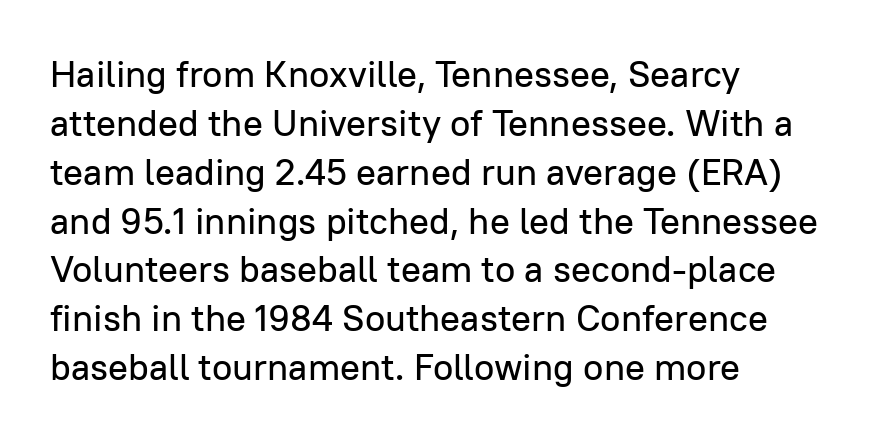
Q: Is the text italic (slanted)? A: No, it is upright.
Q: Is the typeface a serif or a sans-serif typeface? A: Sans-serif.
Q: Is the text underlined? A: No.
Q: How is the paragraph aligned? A: Left-aligned.
Q: Is the spacing between letters normal or unusually wide? A: Normal.
Q: Is the spacing between lines tight, normal or loose? A: Normal.
Q: Width (condensed, normal, or wide)? A: Normal.
Q: Stroke contrast? A: Low.
Q: x-height? A: Medium.
Q: Monospaced? A: No.
